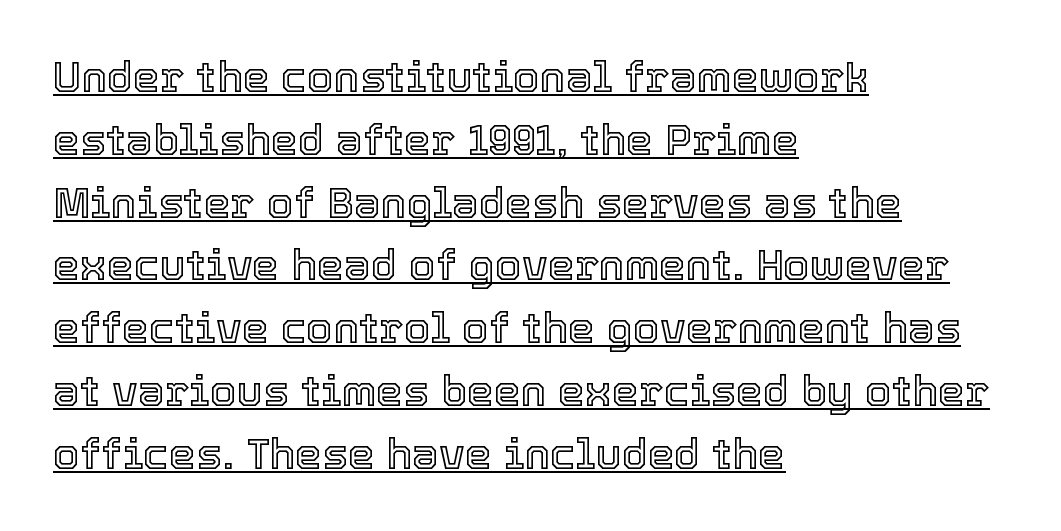
{"italic": "no", "width": "normal", "x_height": "medium", "monospaced": "no", "underline": "yes", "align": "left", "line_spacing": "normal", "line_spacing_ratio": 1.46, "letter_spacing": "normal", "letter_spacing_em": 0.0, "glyph_px": 43}
